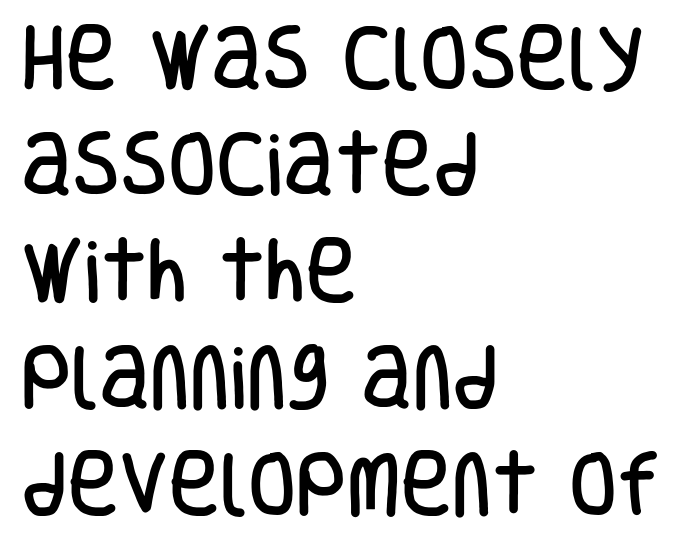
The type family on display is of the sans-serif kind. Glyph-to-glyph distance matches everyday printed text. Here the designer chose a conventional face with non-uniform glyph widths. Vertical strokes here are truly vertical.
